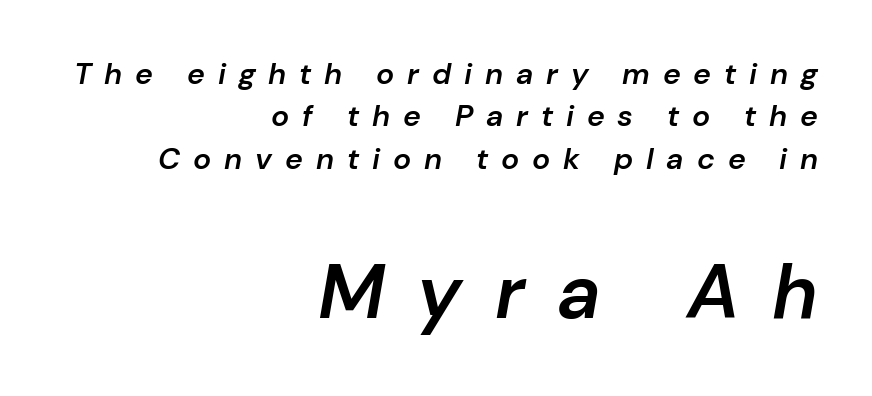
Q: Is the text bold? A: Semi-bold.
Q: Is the text italic (slanted)? A: Yes, it leans right by about 10 degrees.
Q: Is the text underlined? A: No.
Q: How is the paragraph aligned? A: Right-aligned.
Q: Is the spacing between letters normal or unusually wide? A: Unusually wide.
Q: Is the spacing between lines tight, normal or loose? A: Normal.
Q: Which block of text is set in a larger size, the first (top) or the second (bottom)? A: The second (bottom) one.
Q: Width (condensed, normal, or wide)? A: Normal.
Q: Stroke contrast? A: Low.
Q: x-height? A: Medium.
Q: Monospaced? A: No.
